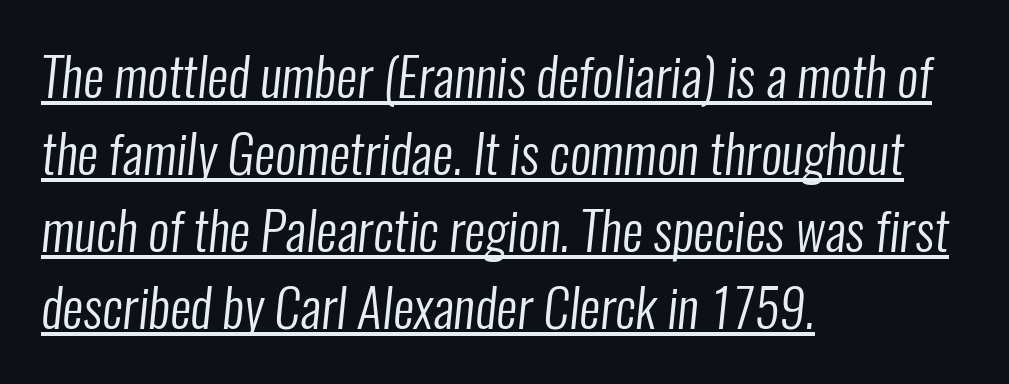
Quick note: underline on. Evenly set lines give the paragraph a standard silhouette. You can tell from the bare stems that sans-serif type was used. One-word summary of the alignment: left. Stems and bowls with no extra thickness — not bold.
